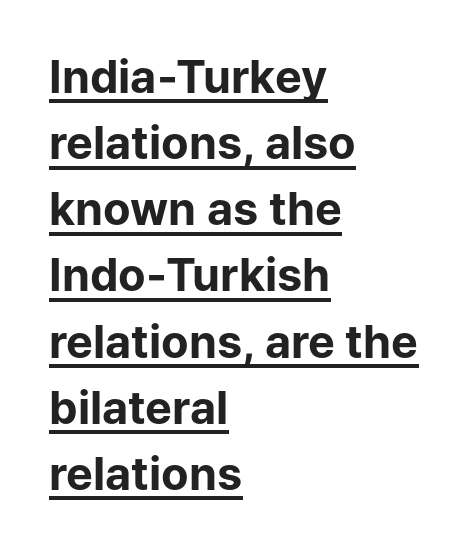
{"serif": "no", "italic": "no", "bold": "yes", "weight": "bold", "width": "normal", "stroke_contrast": "low", "x_height": "medium", "monospaced": "no", "underline": "yes", "align": "left", "line_spacing": "normal", "line_spacing_ratio": 1.47, "letter_spacing": "normal", "letter_spacing_em": 0.0, "glyph_px": 45}
